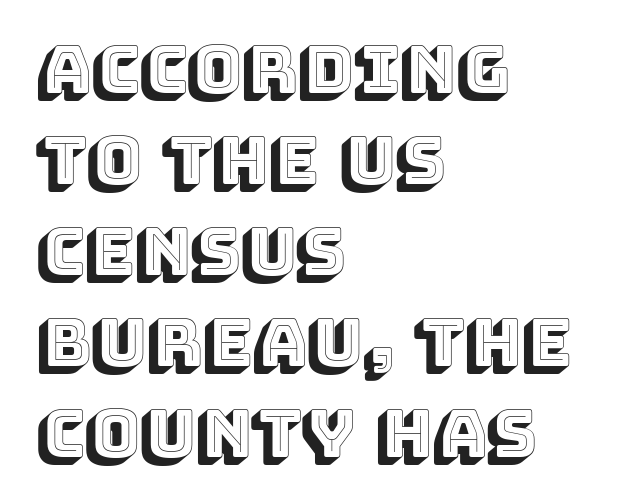
The type sits square on the baseline with zero lean. Spacing between characters is what you'd get straight out of the box. One glance says typical: line gaps are just what's usual. Alignment: flush left. Spacing verdict: proportional, widths tailored to each character.
